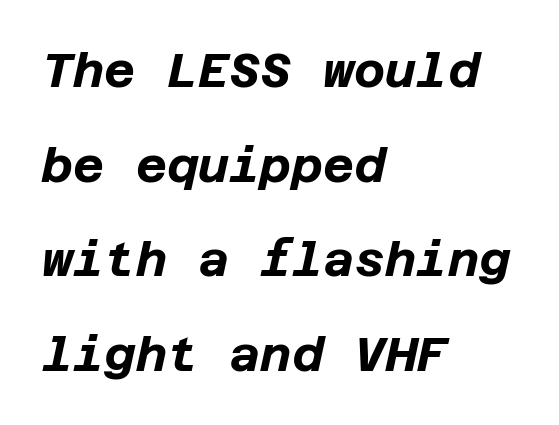
The letterforms sit shoulder to shoulder at normal distance. One glance says open: line gaps are wider than usual. The gap between lines stays unmarked. A student would call this left alignment; a typographer would say flush left, rag right.
